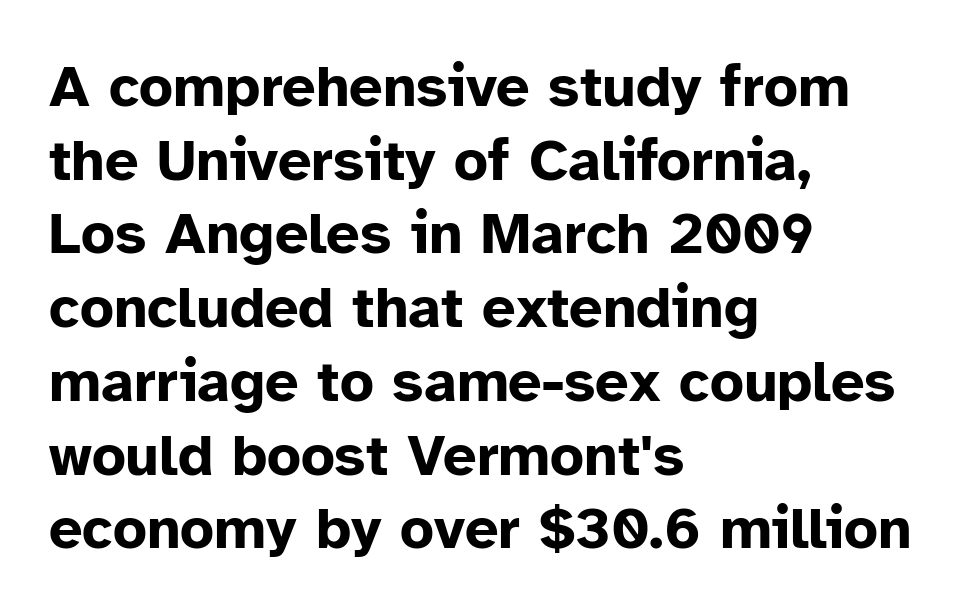
{"serif": "no", "italic": "no", "bold": "yes", "weight": "bold", "width": "normal", "stroke_contrast": "low", "x_height": "medium", "monospaced": "no", "underline": "no", "align": "left", "line_spacing": "normal", "line_spacing_ratio": 1.25, "letter_spacing": "normal", "letter_spacing_em": 0.0, "glyph_px": 59}
